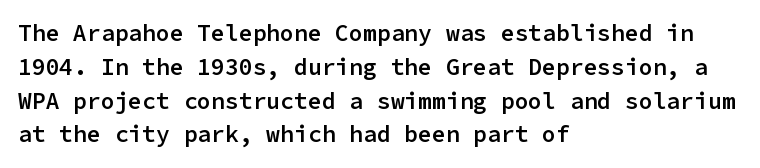
{"italic": "no", "bold": "semi", "underline": "no", "align": "left", "line_spacing": "normal", "line_spacing_ratio": 1.47, "letter_spacing": "normal", "letter_spacing_em": 0.0, "glyph_px": 23}
